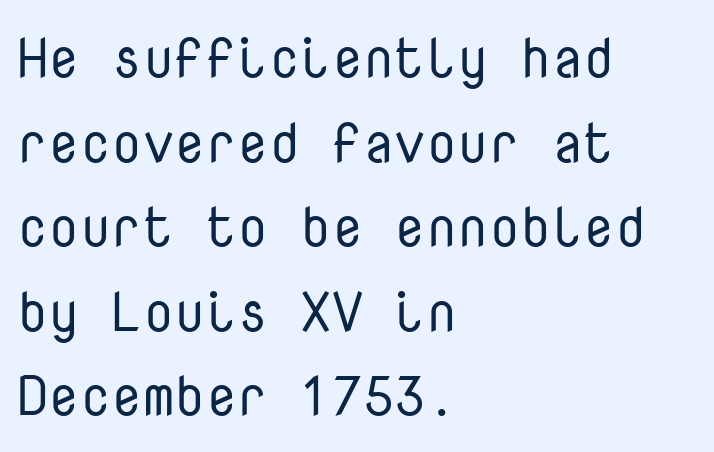
The image shows 56 px regular-weight sans-serif type, upright, monospaced; set left-aligned, normal line spacing (1.51x), normal letter spacing, not underlined; low stroke contrast and a medium x-height.
